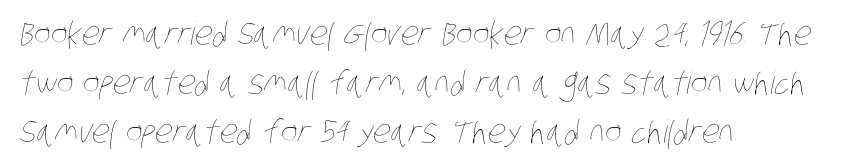
{"bold": "no", "weight": "thin", "width": "condensed", "stroke_contrast": "low", "x_height": "large", "monospaced": "no", "underline": "no", "align": "left", "line_spacing": "normal", "line_spacing_ratio": 1.53, "letter_spacing": "normal", "letter_spacing_em": 0.0, "glyph_px": 32}
